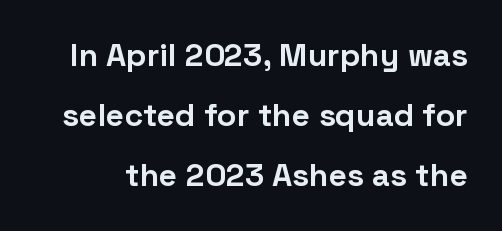
The image shows 32 px bold sans-serif type, upright; set line spacing 1.88x, normal letter spacing, not underlined; low stroke contrast and a medium x-height.
